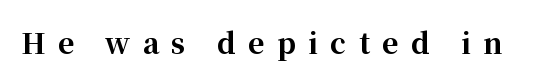
{"serif": "yes", "italic": "no", "bold": "yes", "weight": "bold", "width": "normal", "stroke_contrast": "high", "x_height": "medium", "monospaced": "no", "underline": "no", "letter_spacing": "wide", "letter_spacing_em": 0.44, "glyph_px": 28}
